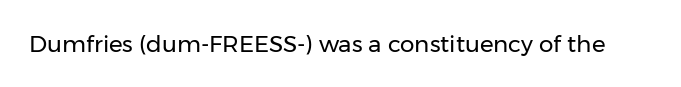
{"italic": "no", "bold": "no", "underline": "no", "letter_spacing": "normal", "letter_spacing_em": 0.0, "glyph_px": 23}
